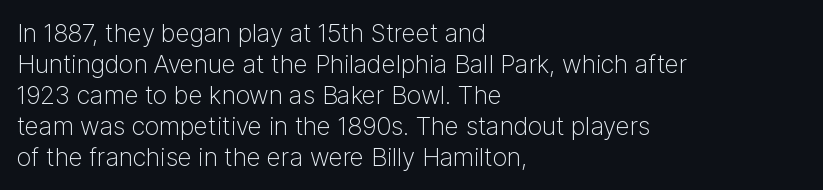
{"italic": "no", "bold": "no", "underline": "no", "align": "left", "line_spacing_ratio": 1.24, "letter_spacing": "normal", "letter_spacing_em": 0.0, "glyph_px": 25}
